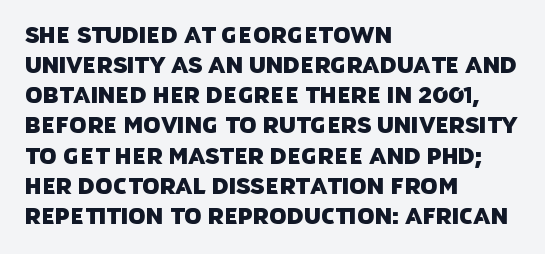
Rows of type keep a routine distance in the vertical direction. A typesetter would call this zero additional tracking. Leftover space on each line is placed entirely after the last word. Descenders are the only things crossing below the line.
